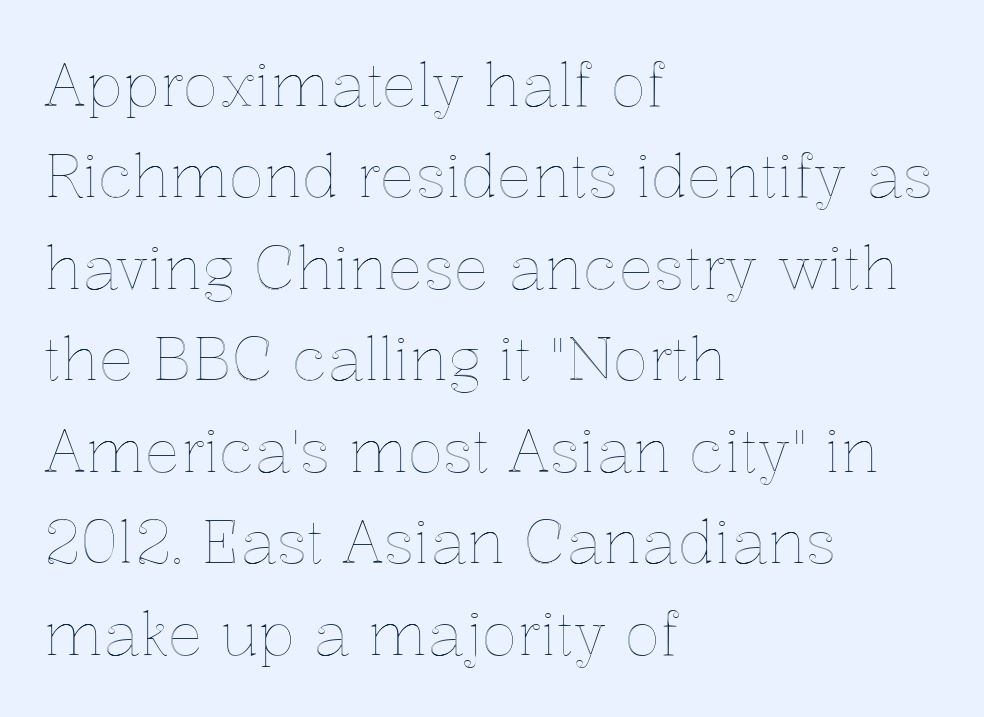
{"italic": "no", "width": "normal", "x_height": "medium", "monospaced": "no", "underline": "no", "align": "left", "line_spacing": "normal", "line_spacing_ratio": 1.55, "letter_spacing": "normal", "letter_spacing_em": 0.0, "glyph_px": 59}
